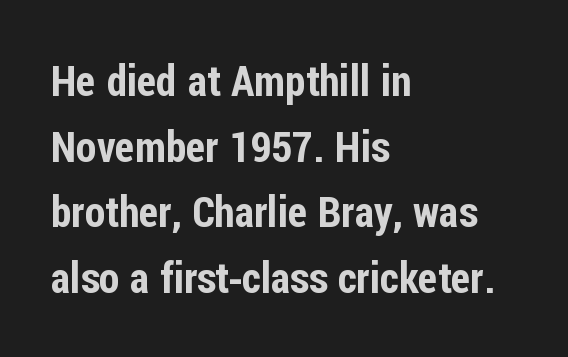
The rendering shows plain stroke endings on the letterforms — a sans-serif design. This rendering leaves character spacing at its baseline value. Every character sits straight up, as roman type does. The baseline area is clear. This sample has the flowing, uneven cadence of proportional lettering.
